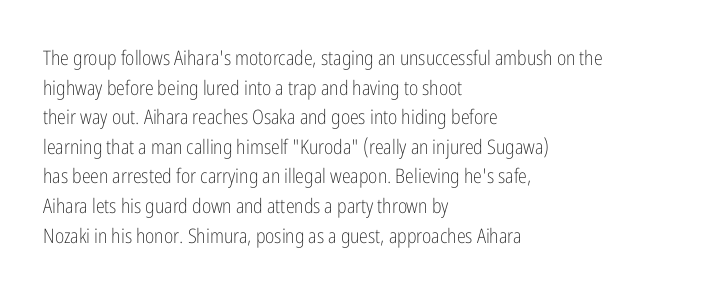
The image shows 20 px text type, upright; set left-aligned, normal line spacing (1.48x), normal letter spacing, not underlined.
